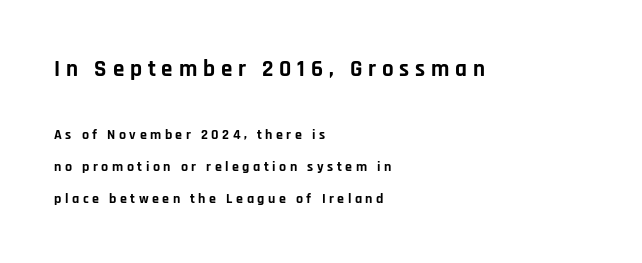
Q: Is the text bold? A: Yes.
Q: Is the text italic (slanted)? A: No, it is upright.
Q: Is the text underlined? A: No.
Q: How is the paragraph aligned? A: Left-aligned.
Q: Is the spacing between letters normal or unusually wide? A: Unusually wide.
Q: Is the spacing between lines tight, normal or loose? A: Loose.
Q: Which block of text is set in a larger size, the first (top) or the second (bottom)? A: The first (top) one.
